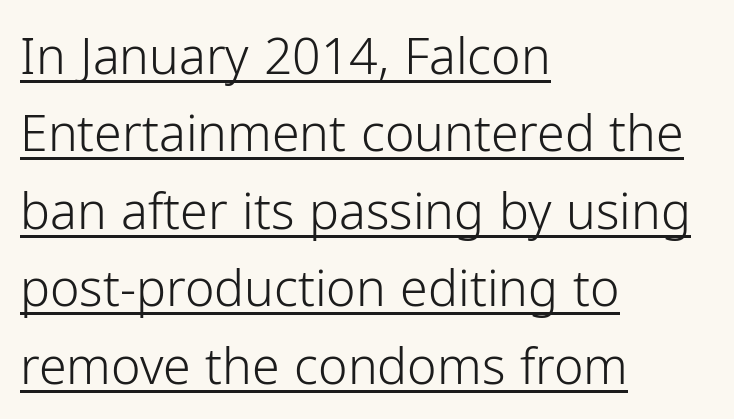
How are the letters spaced? Ordinarily, with no added tracking. Italic: no, the glyphs are upright roman. Is this a fixed-width face? No — the glyphs have proportional, varying widths. Compared with undecorated copy, this sample adds a rule below the words.
